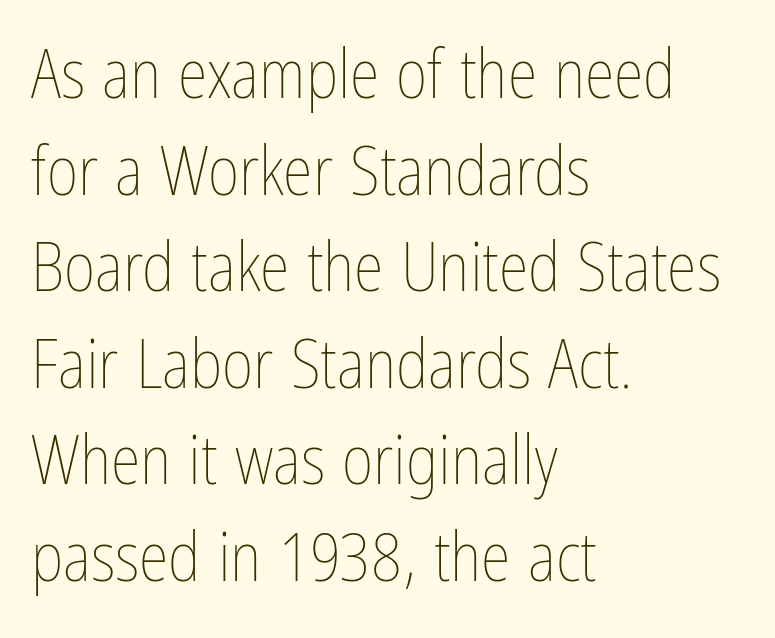
Is the type heavy? It reads as light-to-regular instead. The gaps between neighbouring characters are ordinary and unremarkable. This sample uses an upright cut, with every glyph sitting square on the baseline. Rows of type keep a routine distance in the vertical direction.
